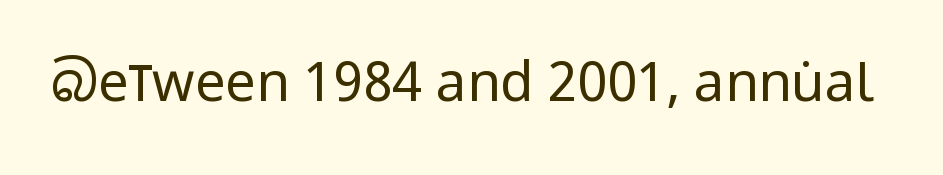
Do the characters align in a grid? No, the font is proportional. Posture: straight, roman, zero tilt. The gap between lines stays unmarked. Each letter's strokes conclude bluntly, with no projecting serifs. The letters sit at their default tracking, neither squeezed nor spread. No chunkiness to these letters — they're not bold.
